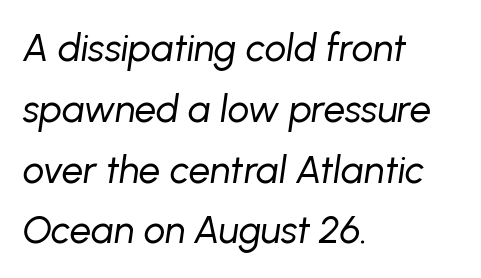
The image shows 38 px regular-weight type, italic (leaning right); set left-aligned, normal line spacing (1.6x), normal letter spacing, not underlined; low stroke contrast and a medium x-height.
